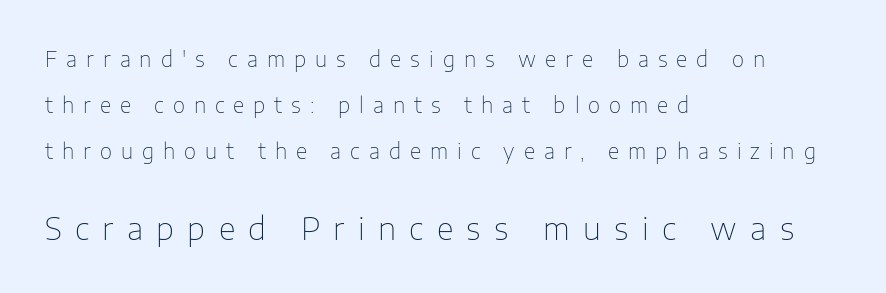
{"serif": "no", "italic": "no", "bold": "no", "weight": "thin", "width": "normal", "stroke_contrast": "low", "x_height": "medium", "monospaced": "no", "underline": "no", "align": "left", "line_spacing": "loose", "line_spacing_ratio": 2.2, "letter_spacing": "wide", "letter_spacing_em": 0.43, "larger_block": "second", "size_ratio": 1.48, "glyph_px": 31}
